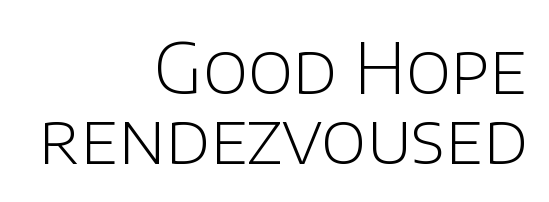
The image shows 69 px light sans-serif type, upright; set right-aligned, tight line spacing (1.01x), normal letter spacing, not underlined; low stroke contrast and a large x-height.
